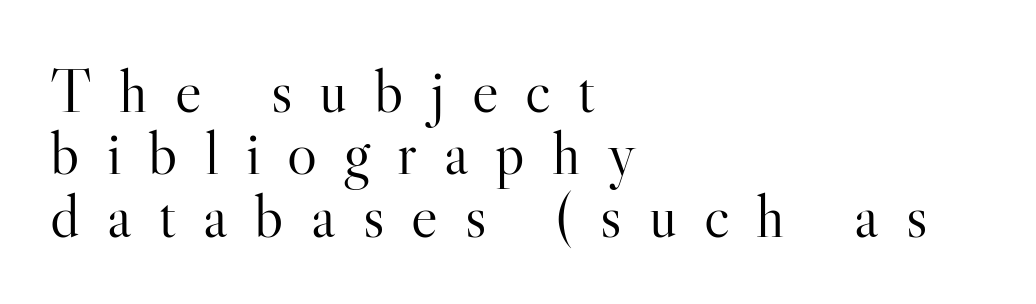
The designer went with a serif here, giving each stem small feet. Students, note that the glyphs here are deliberately spaced far apart. Unlike italic type, these characters show no tilt at all. The paragraph shown leans on its left margin. The strokes are not fattened; the text isn't bold.
